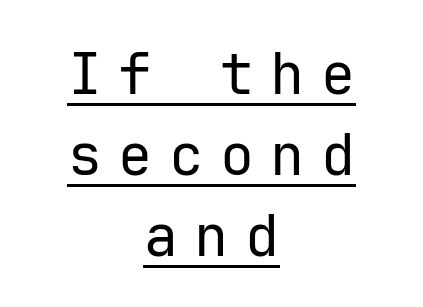
Q: Is the text bold? A: No.
Q: Is the text italic (slanted)? A: No, it is upright.
Q: Is the typeface a serif or a sans-serif typeface? A: Sans-serif.
Q: Is the text underlined? A: Yes.
Q: How is the paragraph aligned? A: Centered.
Q: Is the spacing between letters normal or unusually wide? A: Unusually wide.
Q: Is the spacing between lines tight, normal or loose? A: Normal.
Q: Width (condensed, normal, or wide)? A: Normal.
Q: Stroke contrast? A: Low.
Q: x-height? A: Medium.
